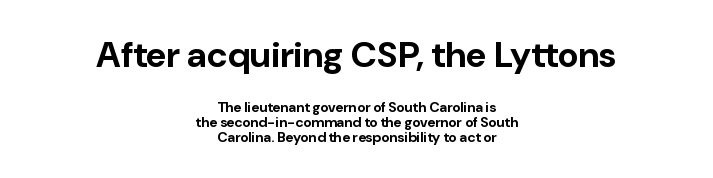
{"serif": "no", "italic": "no", "bold": "yes", "weight": "bold", "width": "normal", "stroke_contrast": "low", "x_height": "medium", "monospaced": "no", "underline": "no", "align": "center", "line_spacing": "tight", "line_spacing_ratio": 1.06, "letter_spacing": "normal", "letter_spacing_em": 0.0, "larger_block": "first", "size_ratio": 2.57, "glyph_px": 36}
